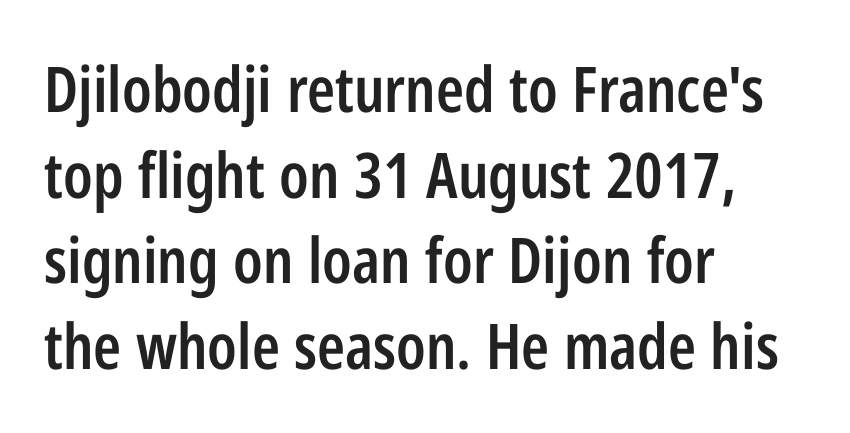
Q: Is the text bold? A: Semi-bold.
Q: Is the text italic (slanted)? A: No, it is upright.
Q: Is the typeface a serif or a sans-serif typeface? A: Sans-serif.
Q: Is the text underlined? A: No.
Q: How is the paragraph aligned? A: Left-aligned.
Q: Is the spacing between letters normal or unusually wide? A: Normal.
Q: Is the spacing between lines tight, normal or loose? A: Normal.
Q: Width (condensed, normal, or wide)? A: Condensed.
Q: Stroke contrast? A: Low.
Q: x-height? A: Medium.
Q: Monospaced? A: No.
